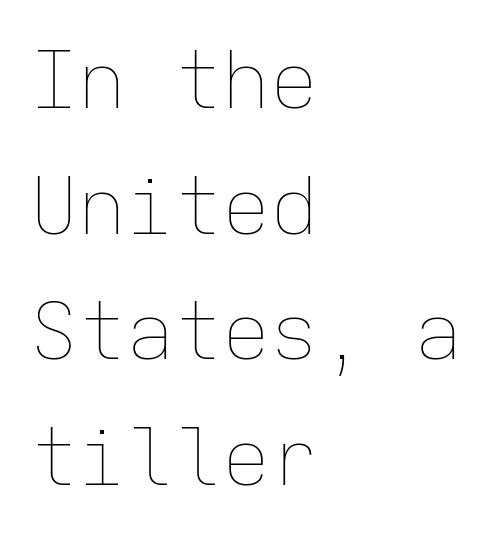
Layout note: lines flush left. Only glyphs here, with clear space below each row. Inter-character spacing is left at the font's built-in metrics. Every character here occupies the same horizontal width, giving the sample a typewriter-like rhythm.
